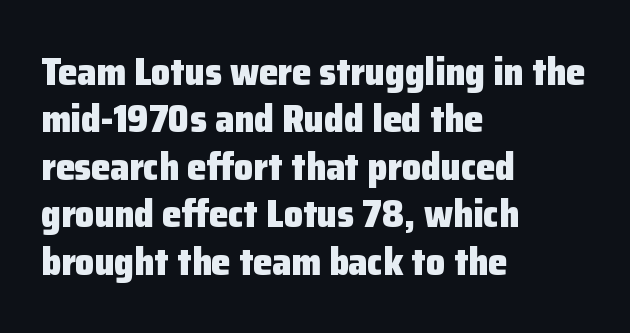
{"serif": "no", "italic": "no", "bold": "yes", "weight": "heavy", "width": "normal", "stroke_contrast": "low", "x_height": "medium", "monospaced": "no", "underline": "no", "align": "left", "line_spacing": "normal", "line_spacing_ratio": 1.25, "letter_spacing": "normal", "letter_spacing_em": 0.0, "glyph_px": 38}
